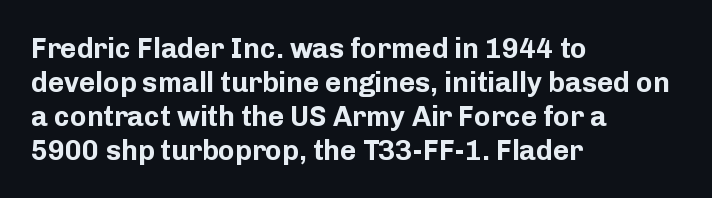
Q: Is the text bold? A: Yes.
Q: Is the text italic (slanted)? A: No, it is upright.
Q: Is the typeface a serif or a sans-serif typeface? A: Sans-serif.
Q: Is the text underlined? A: No.
Q: How is the paragraph aligned? A: Left-aligned.
Q: Is the spacing between letters normal or unusually wide? A: Normal.
Q: Width (condensed, normal, or wide)? A: Normal.
Q: Stroke contrast? A: Low.
Q: x-height? A: Medium.
Q: Monospaced? A: No.
